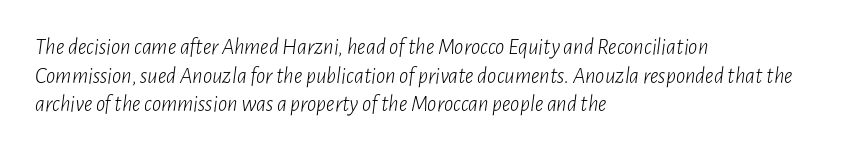
The image shows 23 px text type, italic (leaning right); set left-aligned, normal line spacing (1.25x), normal letter spacing, not underlined.
